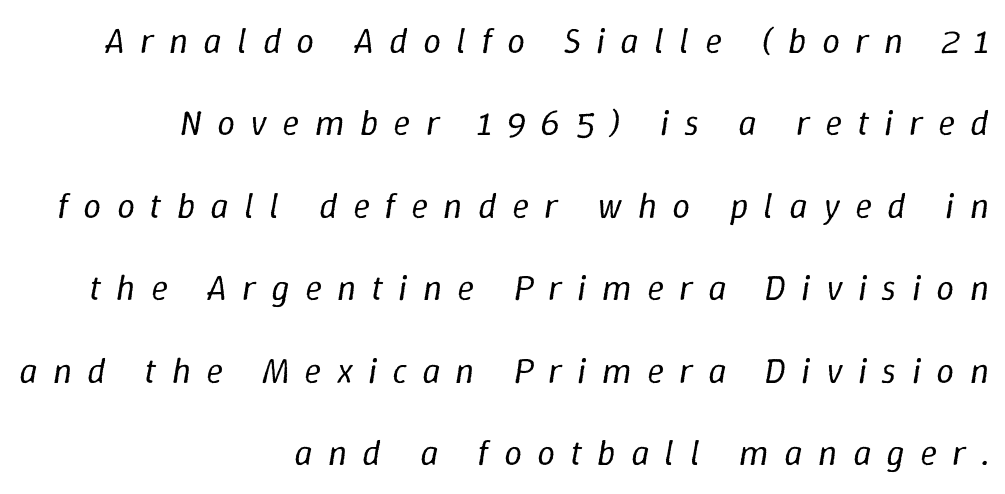
{"italic": "yes", "lean": "right", "slant_degrees": 9, "bold": "no", "weight": "regular", "width": "normal", "stroke_contrast": "low", "x_height": "medium", "monospaced": "no", "underline": "no", "align": "right", "line_spacing": "loose", "line_spacing_ratio": 2.29, "letter_spacing": "wide", "letter_spacing_em": 0.42, "glyph_px": 36}
